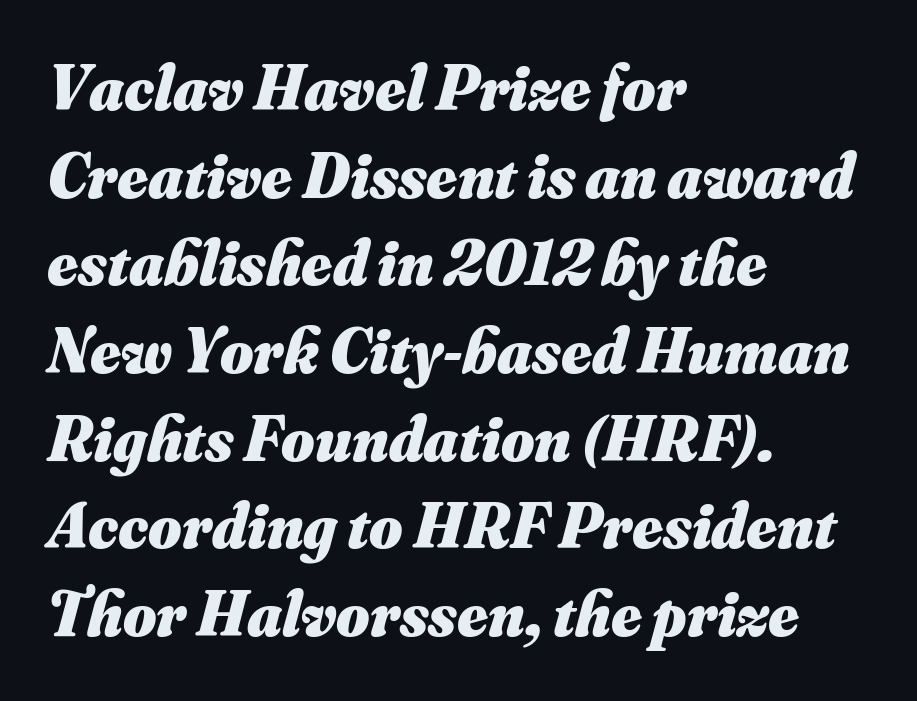
Proportional: the letters do not fall into vertical columns. Typographic density is high because the face is bold. Posture: slanted. Beneath every word, the page is bare. Short note: letters normally spaced.
